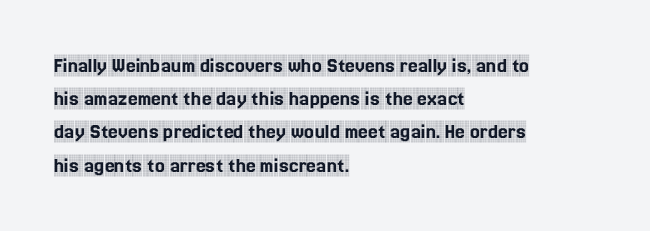
The image shows 22 px text type, upright; set left-aligned, normal line spacing (1.51x), normal letter spacing, not underlined.
